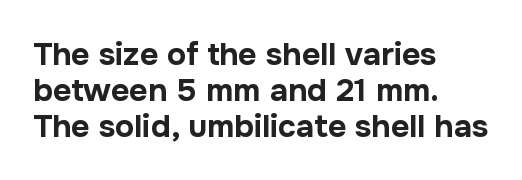
The image shows 32 px bold sans-serif type, upright; set left-aligned, tight line spacing (1.12x), normal letter spacing, not underlined; low stroke contrast and a medium x-height.
